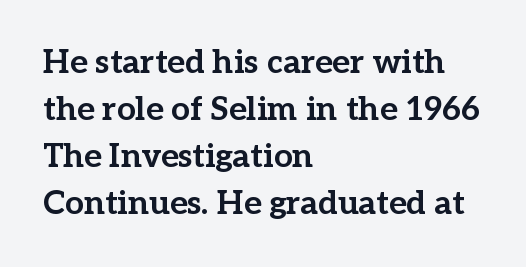
The image shows 33 px bold serif type, upright; set left-aligned, normal line spacing (1.42x), normal letter spacing, not underlined; low stroke contrast and a medium x-height.
